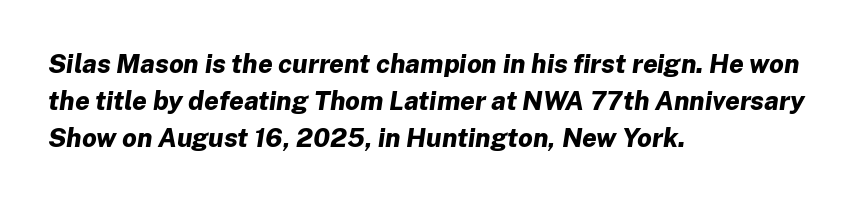
Slanted lettering throughout. Glyph-to-glyph distance matches everyday printed text. Line spacing here is normal. Typographic density is high because the face is bold.
